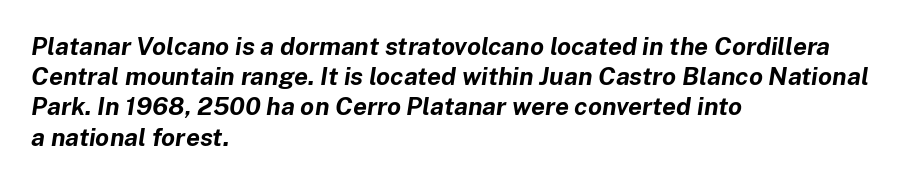
Q: Is the text bold? A: Yes.
Q: Is the text italic (slanted)? A: Yes, it leans right by about 8 degrees.
Q: Is the text underlined? A: No.
Q: How is the paragraph aligned? A: Left-aligned.
Q: Is the spacing between letters normal or unusually wide? A: Normal.
